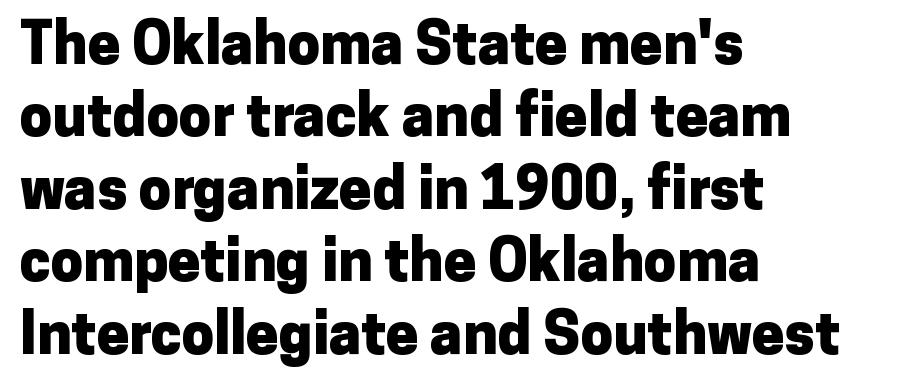
The image shows 58 px heavy sans-serif type, upright; set left-aligned, normal line spacing (1.25x), normal letter spacing, not underlined; low stroke contrast and a medium x-height.
